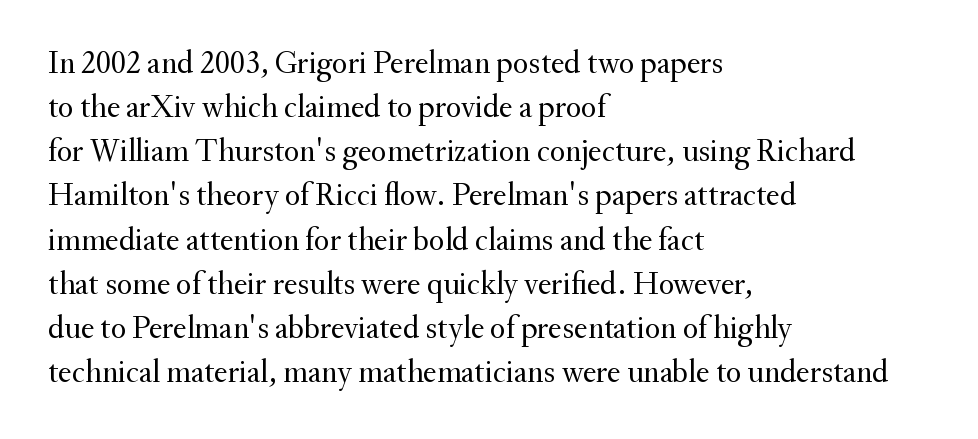
The image shows 32 px regular-weight serif type, upright; set left-aligned, normal line spacing (1.38x), normal letter spacing, not underlined; medium stroke contrast and a small x-height.
